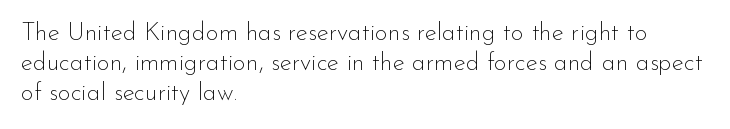
Q: Is the text bold? A: No.
Q: Is the text italic (slanted)? A: No, it is upright.
Q: Is the text underlined? A: No.
Q: How is the paragraph aligned? A: Left-aligned.
Q: Is the spacing between letters normal or unusually wide? A: Normal.
